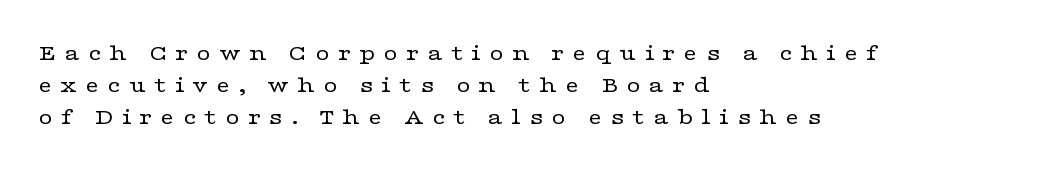
Q: Is the text bold? A: No.
Q: Is the text italic (slanted)? A: No, it is upright.
Q: Is the text underlined? A: No.
Q: How is the paragraph aligned? A: Left-aligned.
Q: Is the spacing between letters normal or unusually wide? A: Unusually wide.
Q: Is the spacing between lines tight, normal or loose? A: Normal.
